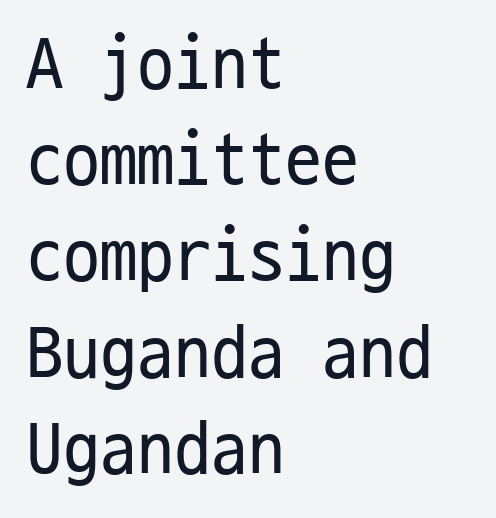
{"serif": "no", "italic": "no", "bold": "no", "weight": "regular", "width": "condensed", "stroke_contrast": "low", "x_height": "medium", "monospaced": "yes", "underline": "no", "align": "left", "line_spacing": "normal", "line_spacing_ratio": 1.3, "letter_spacing": "normal", "letter_spacing_em": 0.0, "glyph_px": 74}
